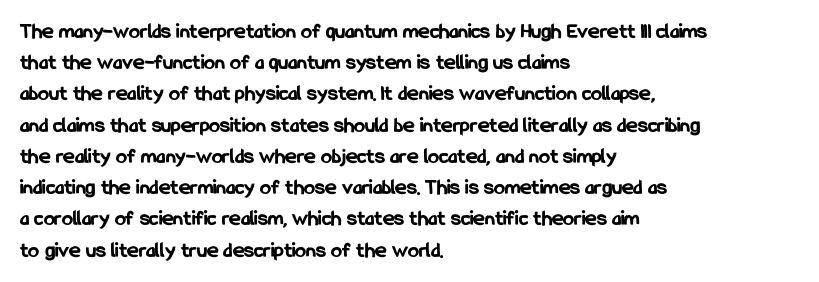
{"italic": "no", "bold": "yes", "underline": "no", "align": "left", "line_spacing": "normal", "line_spacing_ratio": 1.42, "letter_spacing": "normal", "letter_spacing_em": 0.0, "glyph_px": 22}
